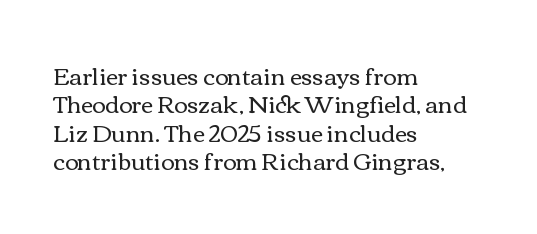
The image shows 23 px text type, upright; set left-aligned, line spacing 1.23x, normal letter spacing, not underlined.
